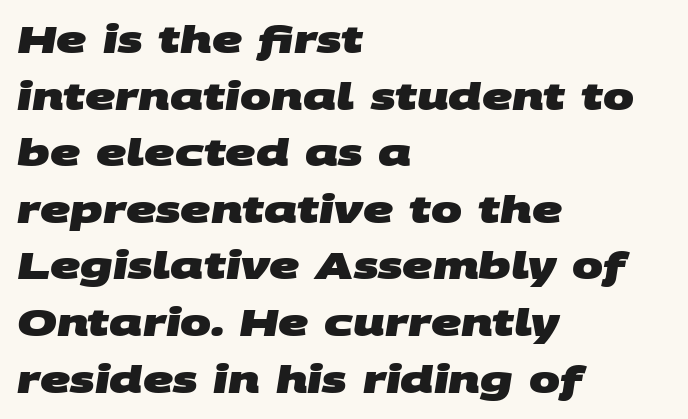
Q: Is the text bold? A: Yes.
Q: Is the typeface a serif or a sans-serif typeface? A: Sans-serif.
Q: Is the text underlined? A: No.
Q: How is the paragraph aligned? A: Left-aligned.
Q: Is the spacing between letters normal or unusually wide? A: Normal.
Q: Is the spacing between lines tight, normal or loose? A: Normal.
Q: Width (condensed, normal, or wide)? A: Wide.
Q: Stroke contrast? A: Medium.
Q: x-height? A: Large.
Q: Monospaced? A: No.
